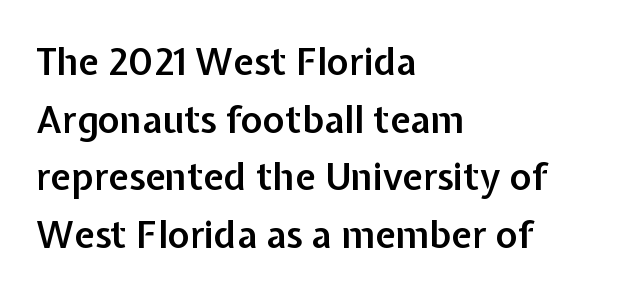
Q: Is the text bold? A: Semi-bold.
Q: Is the text italic (slanted)? A: No, it is upright.
Q: Is the typeface a serif or a sans-serif typeface? A: Sans-serif.
Q: Is the text underlined? A: No.
Q: How is the paragraph aligned? A: Left-aligned.
Q: Is the spacing between letters normal or unusually wide? A: Normal.
Q: Is the spacing between lines tight, normal or loose? A: Normal.
Q: Width (condensed, normal, or wide)? A: Normal.
Q: Stroke contrast? A: Low.
Q: x-height? A: Medium.
Q: Monospaced? A: No.
